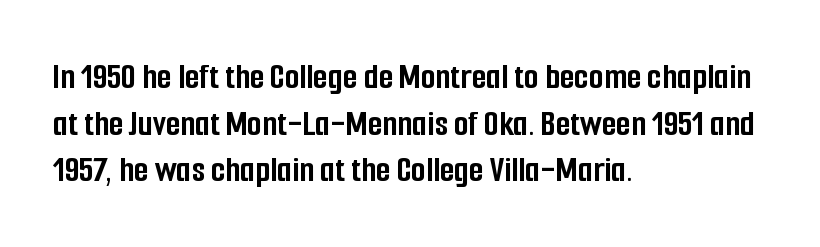
The image shows 38 px semibold, condensed sans-serif type, upright; set left-aligned, line spacing 1.23x, normal letter spacing, not underlined; low stroke contrast and a medium x-height.
